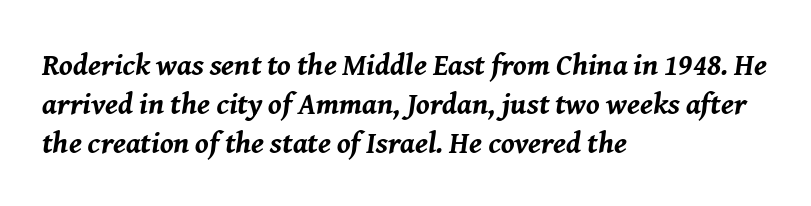
The image shows 30 px bold type, italic (leaning right); set left-aligned, normal line spacing (1.3x), normal letter spacing, not underlined; medium stroke contrast and a medium x-height.
